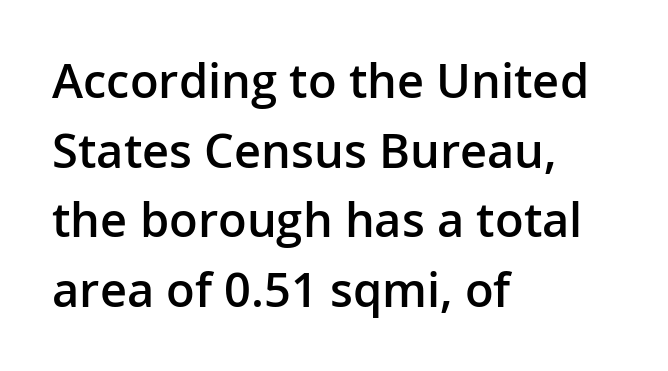
Proportional: the letters do not fall into vertical columns. Strokes here are thickened, but only to semibold level. Words appear dense and cohesive because spacing is normal. The designer went with a sans here, leaving each stem footless.
